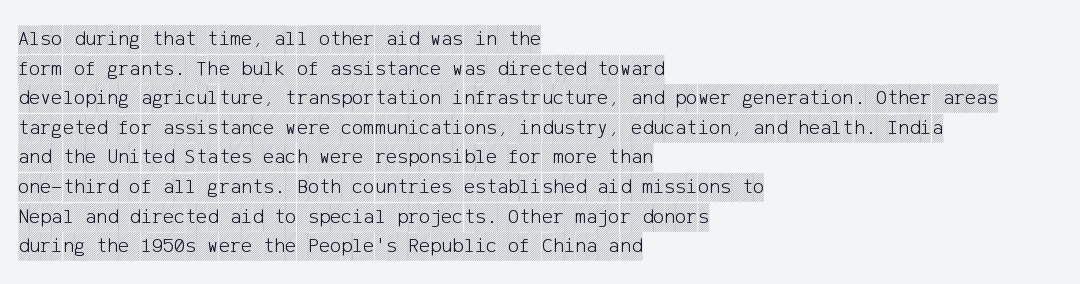
Caption: standard tracking, unaltered. Only glyphs here, with clear space below each row. The line-height multiplier appears to be the usual default. The typography opts for an upright posture over an oblique one. A student would call this left alignment; a typographer would say flush left, rag right.
